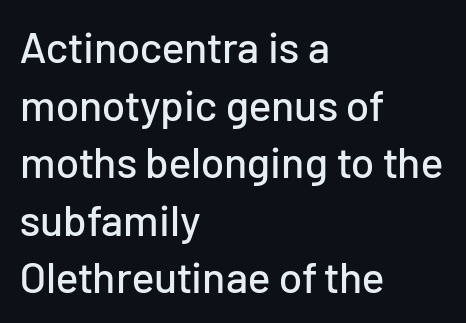
Compared with a centered layout, this one pins lines to the left instead. Examine the stroke ends and you'll find no serifs. Summary of vertical rhythm: regular, with standard interline spacing. Letters rest on an invisible, unmarked baseline. Italic: no, the glyphs are upright roman.
